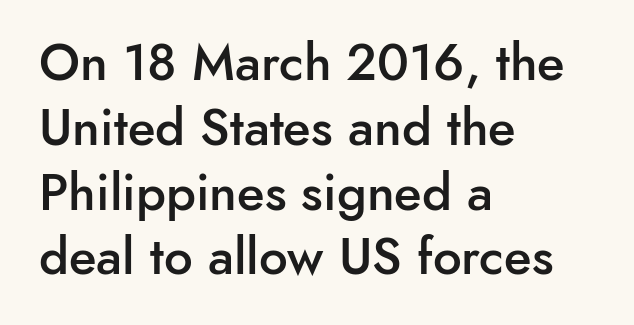
This rendering employs a face without finishing strokes, i.e., a sans-serif. Stroke thickness is moderately raised; the sample reads as semibold. The typesetter chose a ragged-right arrangement here. Only glyphs here, with clear space below each row. Reading down the column, the eye jumps a familiar distance to each next line. The passage shown is typed in a proportional face where columns would drift.
